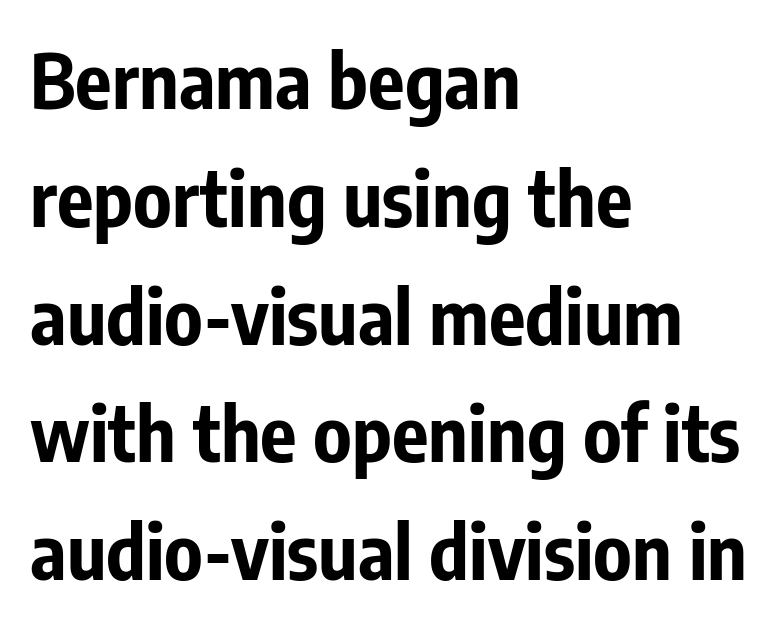
Q: Is the text bold? A: Yes.
Q: Is the text italic (slanted)? A: No, it is upright.
Q: Is the typeface a serif or a sans-serif typeface? A: Sans-serif.
Q: Is the text underlined? A: No.
Q: How is the paragraph aligned? A: Left-aligned.
Q: Is the spacing between letters normal or unusually wide? A: Normal.
Q: Is the spacing between lines tight, normal or loose? A: Normal.
Q: Width (condensed, normal, or wide)? A: Condensed.
Q: Stroke contrast? A: Low.
Q: x-height? A: Medium.
Q: Monospaced? A: No.
